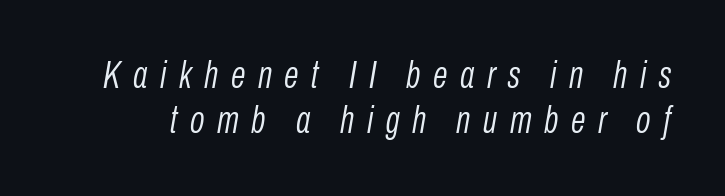
The image shows 38 px light, condensed type, italic (leaning right); set line spacing 1.19x, unusually wide letter spacing (+0.33 em), not underlined; low stroke contrast and a medium x-height.
